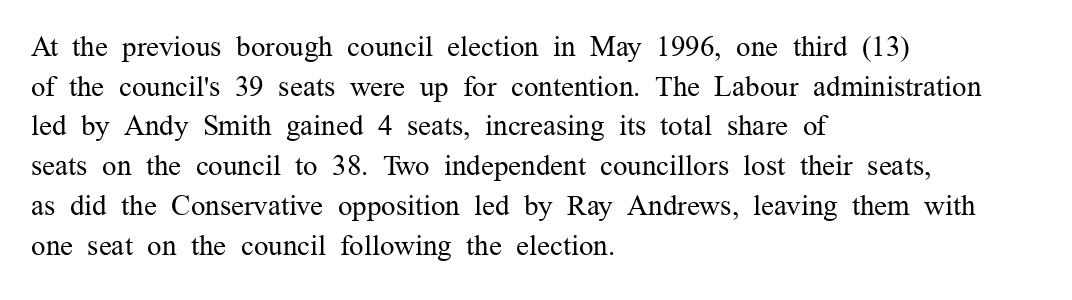
{"serif": "yes", "italic": "no", "bold": "no", "weight": "regular", "width": "normal", "stroke_contrast": "medium", "x_height": "medium", "monospaced": "no", "underline": "no", "align": "left", "line_spacing": "normal", "line_spacing_ratio": 1.37, "letter_spacing": "normal", "letter_spacing_em": 0.0, "glyph_px": 29}
